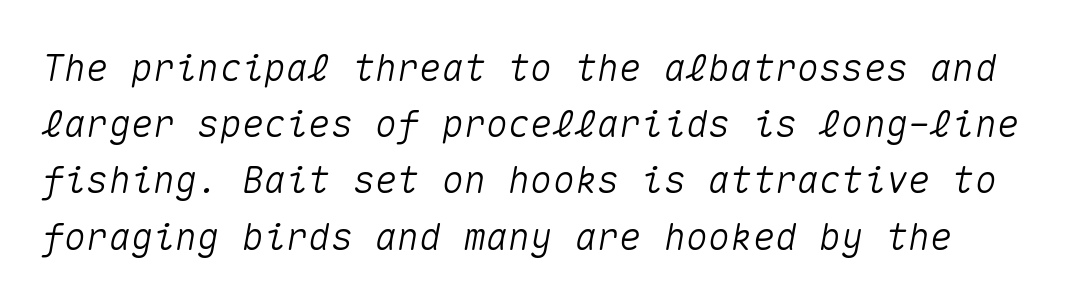
The text carries the slant typical of an italic or oblique font. Summary of vertical rhythm: regular, with standard interline spacing. Compared with typical body copy, the letter spacing here is the same. Monospaced: the letters line up in strict vertical columns. Clear beneath every line of the passage.
